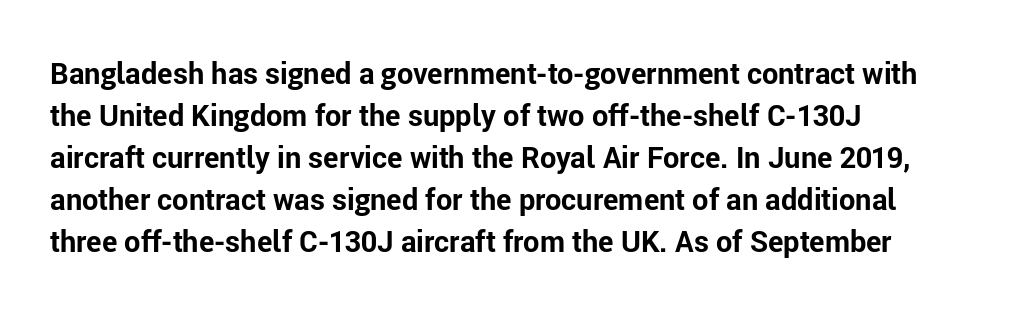
The string is rendered with underlining switched off. Strokes here are thick enough to call this a true bold. Each letter keeps its own natural width here, so spacing adapts to shape. One glance says typical: line gaps are just what's usual.
